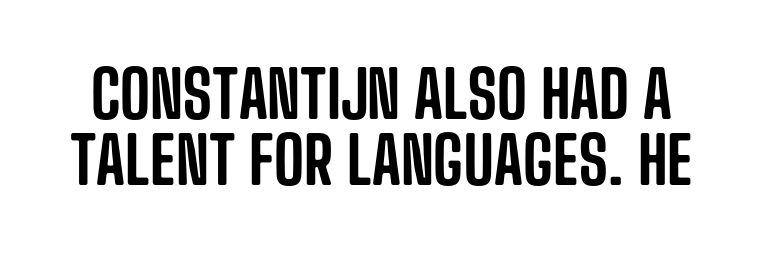
The line-height multiplier appears low, near solid setting. The string is rendered with underlining switched off. Compared with typical body copy, the letter spacing here is the same. Grotesque or geometric, the face here clearly has no serifs. Think of a printed novel: that variable character pitch is what you see here.
